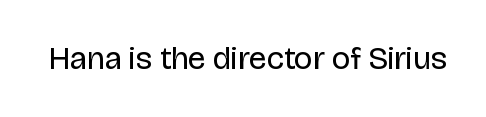
{"serif": "no", "italic": "no", "bold": "no", "weight": "regular", "width": "normal", "stroke_contrast": "low", "x_height": "large", "monospaced": "no", "underline": "no", "letter_spacing": "normal", "letter_spacing_em": 0.0, "glyph_px": 32}
